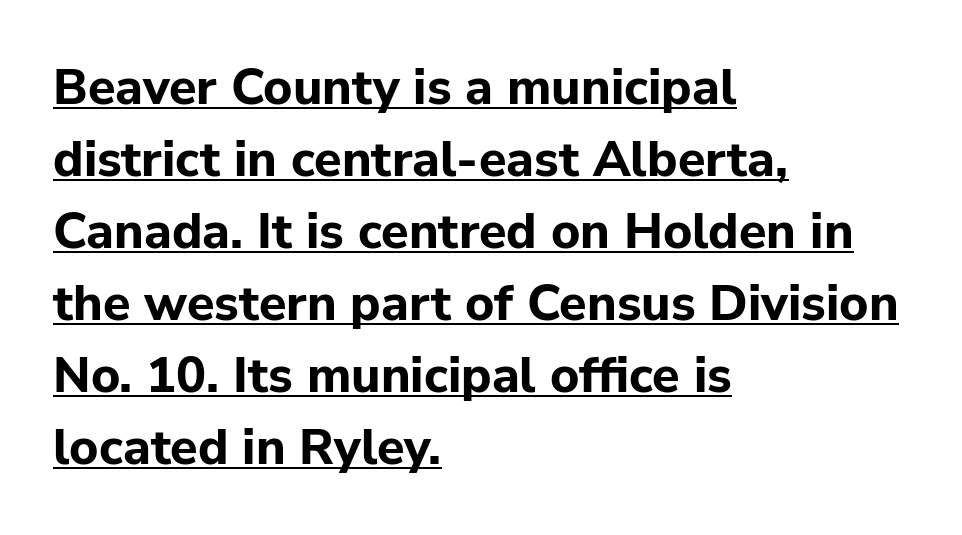
Ascenders rise straight up at ninety degrees. One-word summary of the alignment: left. The gaps between neighbouring characters are ordinary and unremarkable. Here the designer chose a conventional face with non-uniform glyph widths. I'd describe the lettering as bold — thick and assertive. The glyphs are accompanied by a horizontal stroke just below them.
